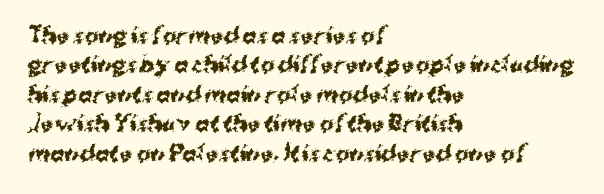
Underlining? Definitely not there. Each line starts at the same left margin while the right side varies. Stroke thickness is high; the sample reads as a true bold. The block of text has a typical density, with ordinary space between rows.
